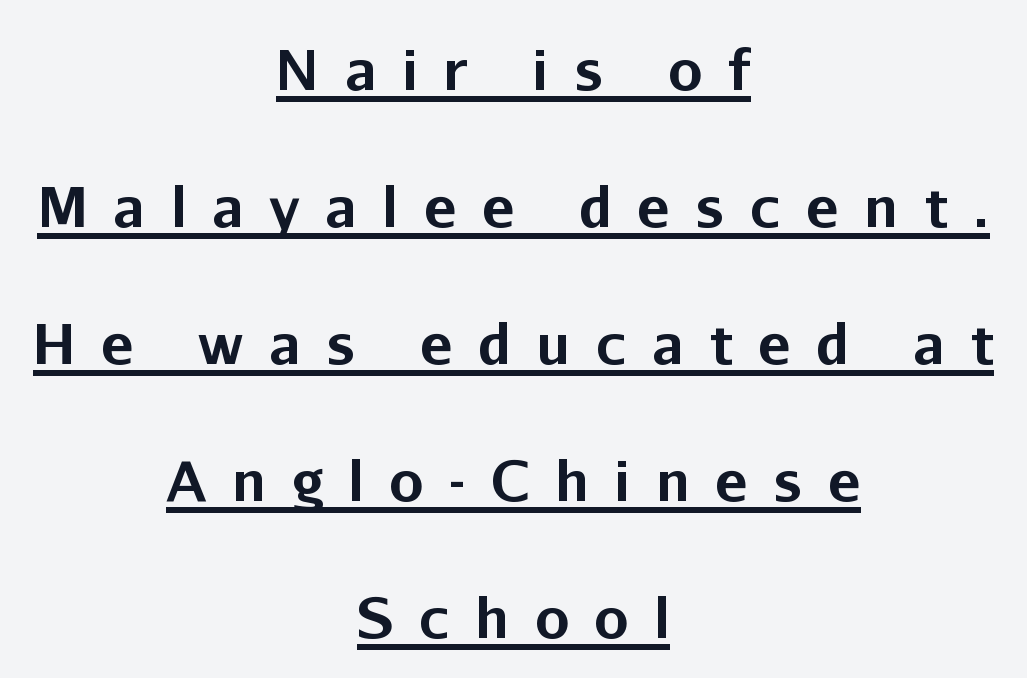
The passage shown is typed in a proportional face where columns would drift. On the weight axis this lands at bold, roughly 700. Each letter's strokes conclude bluntly, with no projecting serifs. Quick note: not italic, upright. Which margin do the lines hug? Neither — every line sits in the middle. Tracking value appears strongly positive — letters spread wide.
